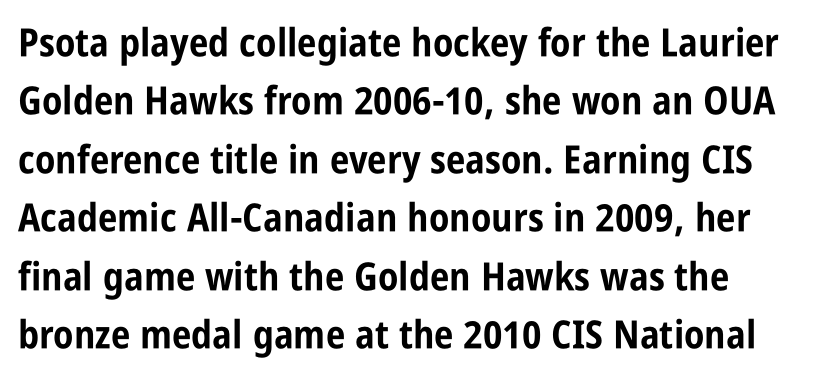
{"serif": "no", "italic": "no", "bold": "yes", "weight": "bold", "width": "condensed", "stroke_contrast": "low", "x_height": "large", "monospaced": "no", "underline": "no", "line_spacing": "normal", "line_spacing_ratio": 1.5, "letter_spacing": "normal", "letter_spacing_em": 0.0, "glyph_px": 39}
